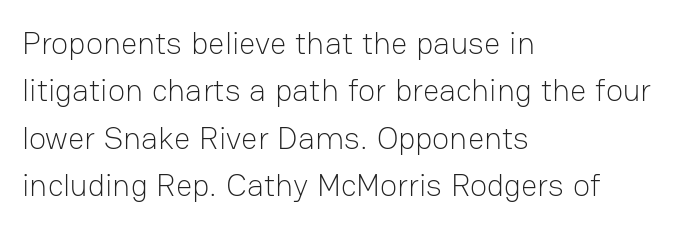
Q: Is the text bold? A: No.
Q: Is the text italic (slanted)? A: No, it is upright.
Q: Is the typeface a serif or a sans-serif typeface? A: Sans-serif.
Q: Is the text underlined? A: No.
Q: How is the paragraph aligned? A: Left-aligned.
Q: Is the spacing between letters normal or unusually wide? A: Normal.
Q: Is the spacing between lines tight, normal or loose? A: Normal.
Q: Width (condensed, normal, or wide)? A: Normal.
Q: Stroke contrast? A: Low.
Q: x-height? A: Medium.
Q: Monospaced? A: No.
